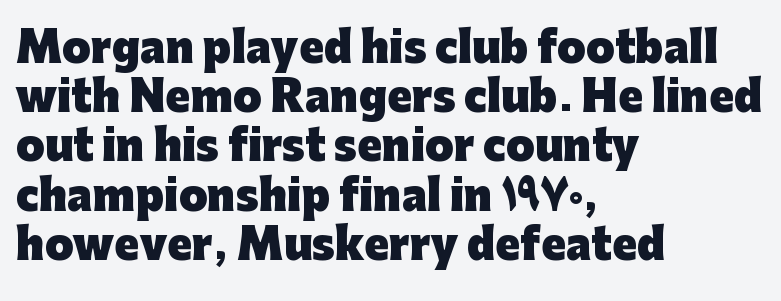
Check where the strokes stop: nothing finishes them off — pure sans. Proportional: the letters do not fall into vertical columns. Does the lettering tilt? It doesn't — this is upright. Tracking value appears to be zero — textbook default spacing. A bare baseline throughout the passage. The passage shown is emphatically bold.
